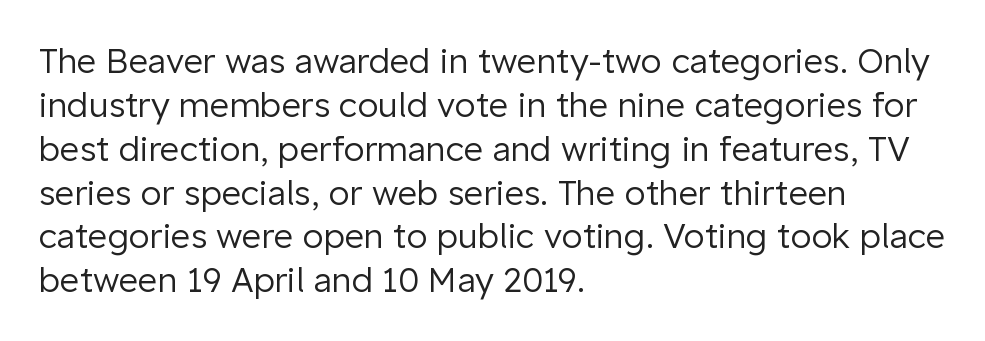
Q: Is the text bold? A: No.
Q: Is the text italic (slanted)? A: No, it is upright.
Q: Is the typeface a serif or a sans-serif typeface? A: Sans-serif.
Q: Is the text underlined? A: No.
Q: How is the paragraph aligned? A: Left-aligned.
Q: Is the spacing between letters normal or unusually wide? A: Normal.
Q: Is the spacing between lines tight, normal or loose? A: Normal.
Q: Width (condensed, normal, or wide)? A: Normal.
Q: Stroke contrast? A: Low.
Q: x-height? A: Medium.
Q: Monospaced? A: No.
